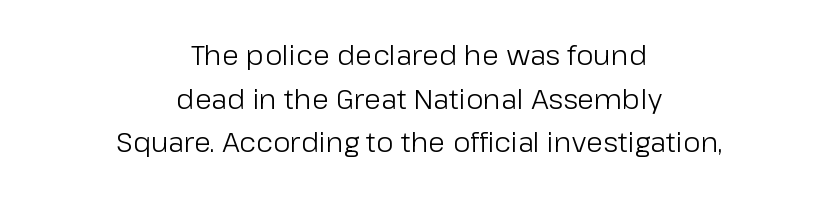
The image shows 28 px light sans-serif type, upright; set centered, normal line spacing (1.56x), normal letter spacing, not underlined; low stroke contrast and a medium x-height.
